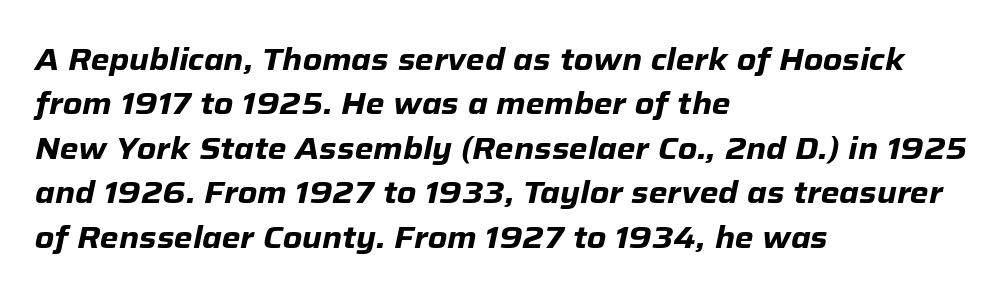
The image shows 30 px heavy type, italic (leaning right); set left-aligned, normal line spacing (1.48x), normal letter spacing, not underlined; low stroke contrast and a medium x-height.
